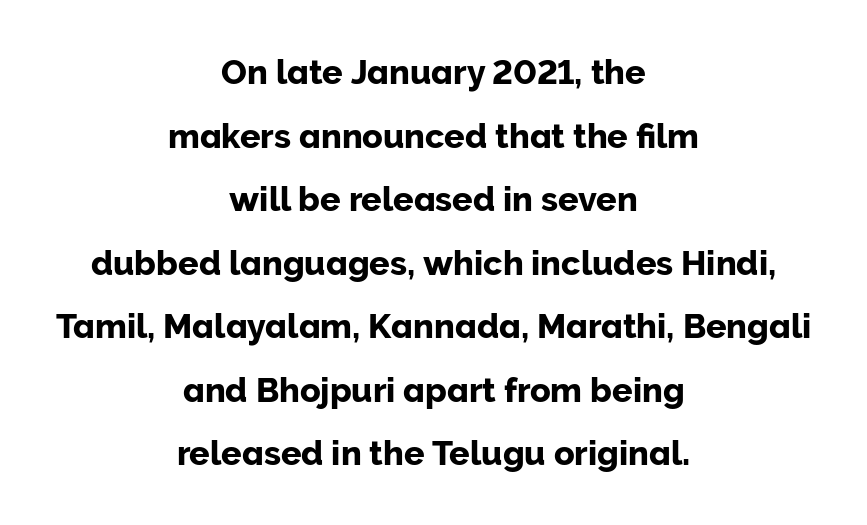
{"serif": "no", "italic": "no", "width": "normal", "stroke_contrast": "low", "x_height": "medium", "monospaced": "no", "underline": "no", "align": "center", "line_spacing_ratio": 1.87, "letter_spacing": "normal", "letter_spacing_em": 0.0, "glyph_px": 34}
